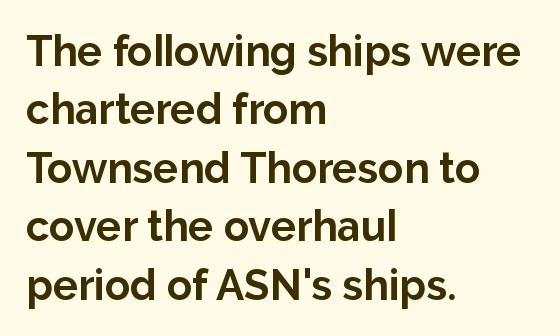
Q: Is the text bold? A: Yes.
Q: Is the text italic (slanted)? A: No, it is upright.
Q: Is the typeface a serif or a sans-serif typeface? A: Sans-serif.
Q: Is the text underlined? A: No.
Q: How is the paragraph aligned? A: Left-aligned.
Q: Is the spacing between letters normal or unusually wide? A: Normal.
Q: Is the spacing between lines tight, normal or loose? A: Normal.
Q: Width (condensed, normal, or wide)? A: Normal.
Q: Stroke contrast? A: Low.
Q: x-height? A: Medium.
Q: Monospaced? A: No.
